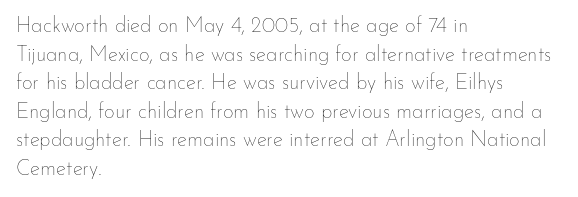
Line beginnings align vertically; line endings do not. Whoever set this chose a conventional vertical rhythm. Stroke mass is kept to a normal reading level or below. Nobody touched the tracking dial on this one.
